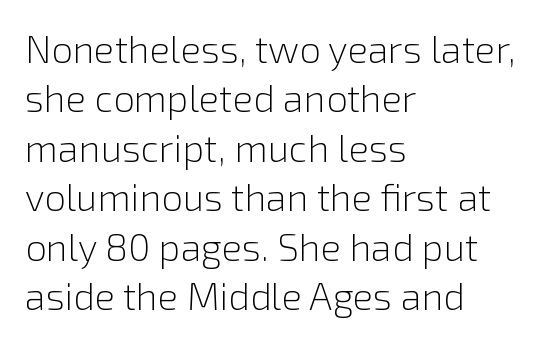
Q: Is the text bold? A: No.
Q: Is the text italic (slanted)? A: No, it is upright.
Q: Is the typeface a serif or a sans-serif typeface? A: Sans-serif.
Q: Is the text underlined? A: No.
Q: How is the paragraph aligned? A: Left-aligned.
Q: Is the spacing between letters normal or unusually wide? A: Normal.
Q: Is the spacing between lines tight, normal or loose? A: Normal.
Q: Width (condensed, normal, or wide)? A: Normal.
Q: x-height? A: Medium.
Q: Monospaced? A: No.
